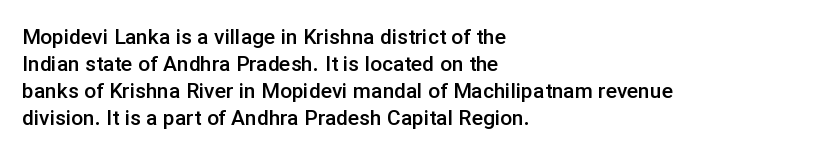
Q: Is the text bold? A: Semi-bold.
Q: Is the text italic (slanted)? A: No, it is upright.
Q: Is the text underlined? A: No.
Q: How is the paragraph aligned? A: Left-aligned.
Q: Is the spacing between letters normal or unusually wide? A: Normal.
Q: Is the spacing between lines tight, normal or loose? A: Normal.
